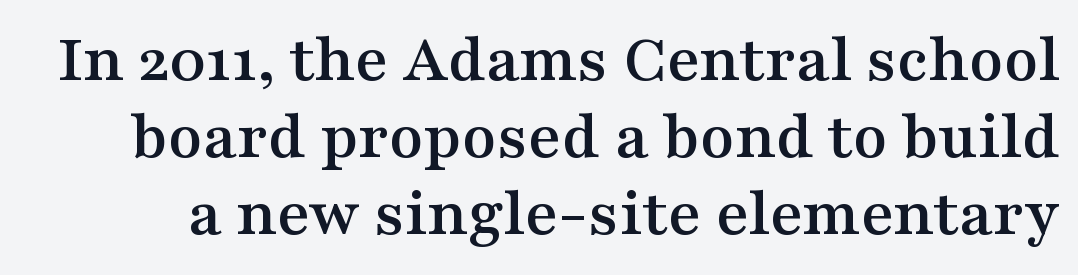
Q: Is the text italic (slanted)? A: No, it is upright.
Q: Is the typeface a serif or a sans-serif typeface? A: Serif.
Q: Is the text underlined? A: No.
Q: Is the spacing between letters normal or unusually wide? A: Normal.
Q: Is the spacing between lines tight, normal or loose? A: Tight.
Q: Width (condensed, normal, or wide)? A: Wide.
Q: Stroke contrast? A: Medium.
Q: x-height? A: Medium.
Q: Monospaced? A: No.
